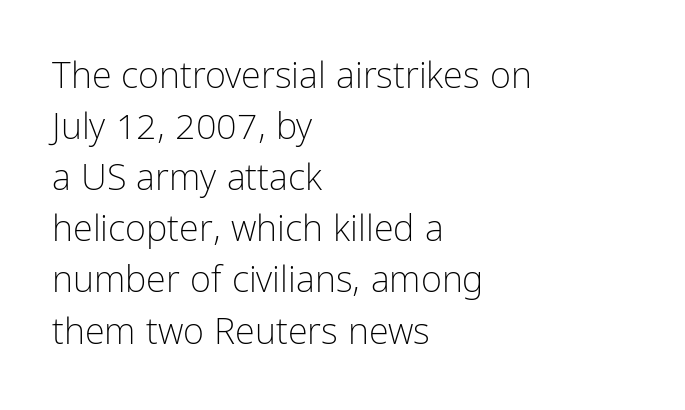
The image shows 36 px light, condensed sans-serif type, upright; set left-aligned, normal line spacing (1.42x), normal letter spacing, not underlined; low stroke contrast and a medium x-height.
